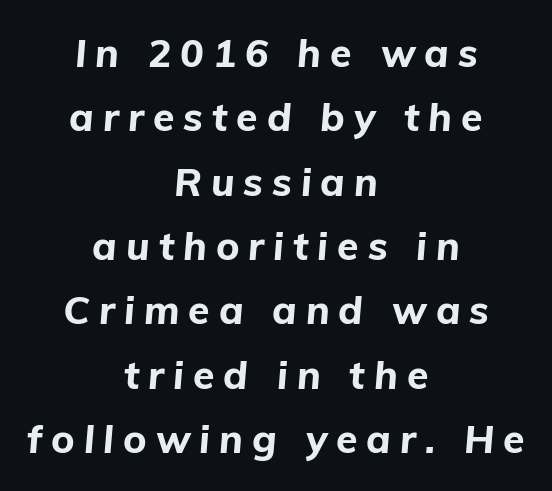
Q: Is the text bold? A: Yes.
Q: Is the text italic (slanted)? A: Yes, it leans right by about 5 degrees.
Q: Is the text underlined? A: No.
Q: How is the paragraph aligned? A: Centered.
Q: Is the spacing between letters normal or unusually wide? A: Unusually wide.
Q: Is the spacing between lines tight, normal or loose? A: Normal.
Q: Width (condensed, normal, or wide)? A: Normal.
Q: Stroke contrast? A: Low.
Q: x-height? A: Medium.
Q: Monospaced? A: No.
